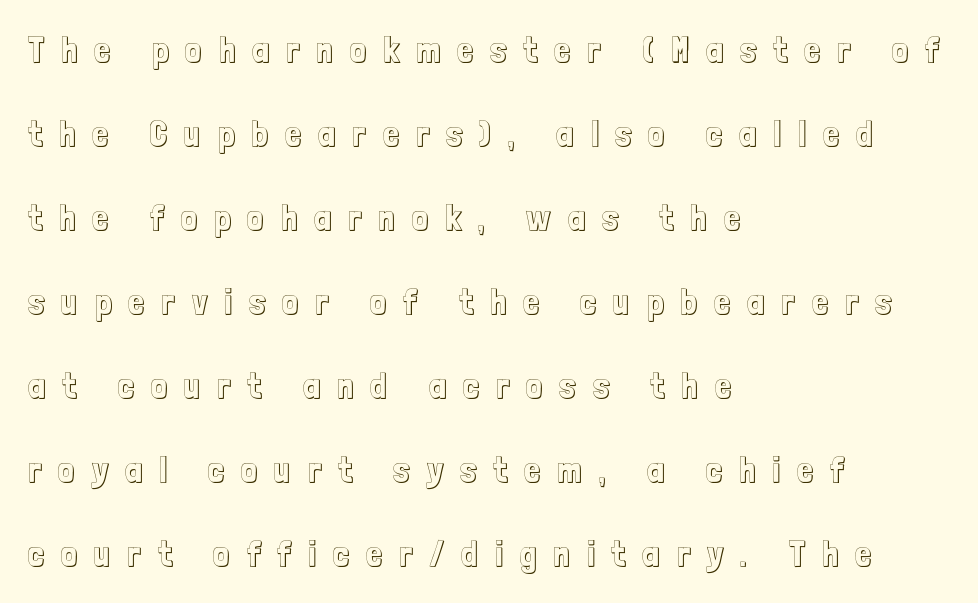
{"italic": "no", "width": "condensed", "x_height": "medium", "monospaced": "no", "underline": "no", "align": "left", "line_spacing": "loose", "line_spacing_ratio": 2.4, "letter_spacing": "wide", "letter_spacing_em": 0.5, "glyph_px": 35}
